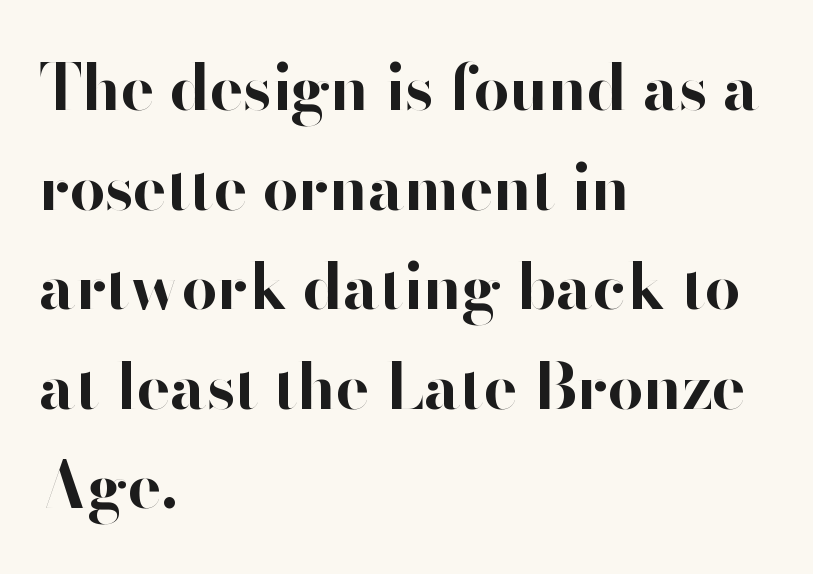
{"serif": "no", "italic": "no", "bold": "yes", "weight": "bold", "width": "normal", "stroke_contrast": "high", "x_height": "small", "monospaced": "no", "underline": "no", "align": "left", "line_spacing": "normal", "line_spacing_ratio": 1.58, "letter_spacing": "normal", "letter_spacing_em": 0.0, "glyph_px": 63}
